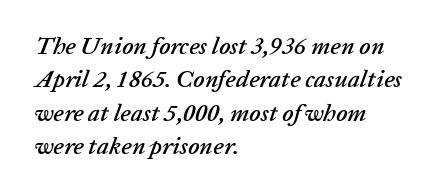
{"italic": "yes", "lean": "right", "slant_degrees": 20, "underline": "no", "align": "left", "line_spacing": "normal", "line_spacing_ratio": 1.39, "letter_spacing": "normal", "letter_spacing_em": 0.0, "glyph_px": 24}
